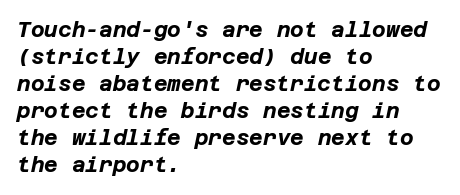
{"italic": "yes", "lean": "right", "slant_degrees": 12, "bold": "yes", "underline": "no", "align": "left", "line_spacing": "normal", "line_spacing_ratio": 1.29, "letter_spacing": "normal", "letter_spacing_em": 0.0, "glyph_px": 21}
